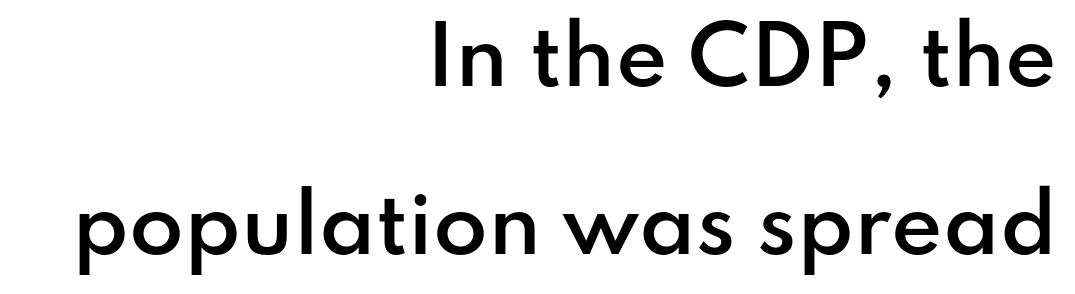
Q: Is the text bold? A: Semi-bold.
Q: Is the text italic (slanted)? A: No, it is upright.
Q: Is the typeface a serif or a sans-serif typeface? A: Sans-serif.
Q: Is the text underlined? A: No.
Q: How is the paragraph aligned? A: Right-aligned.
Q: Is the spacing between letters normal or unusually wide? A: Normal.
Q: Is the spacing between lines tight, normal or loose? A: Loose.
Q: Width (condensed, normal, or wide)? A: Normal.
Q: Stroke contrast? A: Low.
Q: x-height? A: Small.
Q: Monospaced? A: No.
